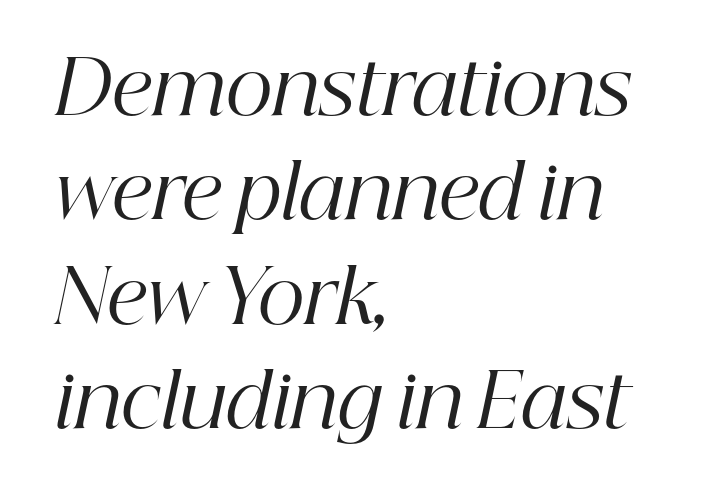
The gaps between neighbouring characters are ordinary and unremarkable. Normally led — the rows are evenly, conventionally spaced. Weight: in the light-to-regular range. The compositor pushed each line to the left boundary.
